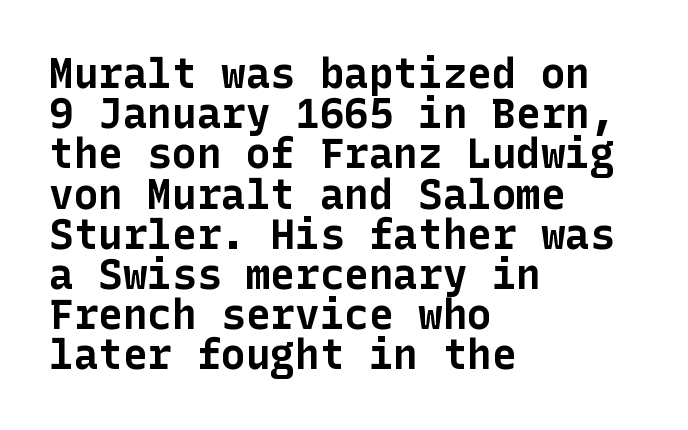
The image shows 41 px bold sans-serif type, upright; set left-aligned, tight line spacing (0.98x), normal letter spacing, not underlined; low stroke contrast and a medium x-height.
